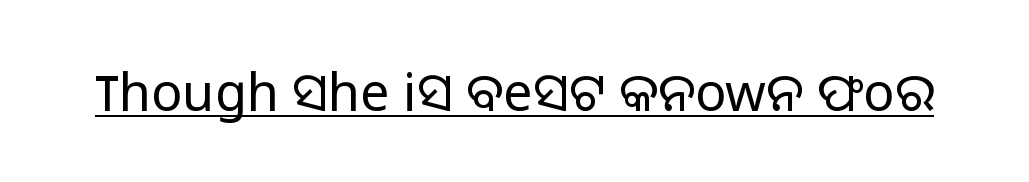
Q: Is the text bold? A: No.
Q: Is the text italic (slanted)? A: No, it is upright.
Q: Is the typeface a serif or a sans-serif typeface? A: Sans-serif.
Q: Is the text underlined? A: Yes.
Q: Is the spacing between letters normal or unusually wide? A: Normal.
Q: Width (condensed, normal, or wide)? A: Normal.
Q: Stroke contrast? A: Low.
Q: x-height? A: Medium.
Q: Monospaced? A: No.
